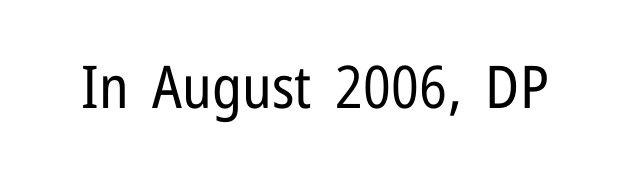
{"serif": "no", "italic": "no", "bold": "no", "weight": "regular", "width": "condensed", "stroke_contrast": "low", "x_height": "medium", "monospaced": "no", "underline": "no", "letter_spacing": "normal", "letter_spacing_em": 0.0, "glyph_px": 59}
